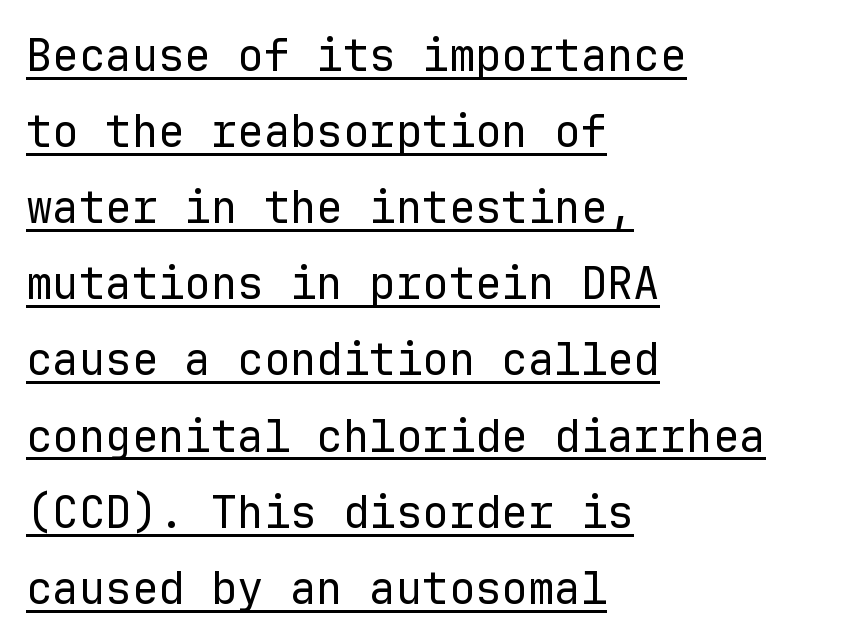
This sample uses a sans-serif face. No extra tracking has been applied to these lines. Weight class: somewhere from thin through regular. You could count columns in this text — the font is strictly monospaced. Compared with undecorated copy, this sample adds a rule below the words.
